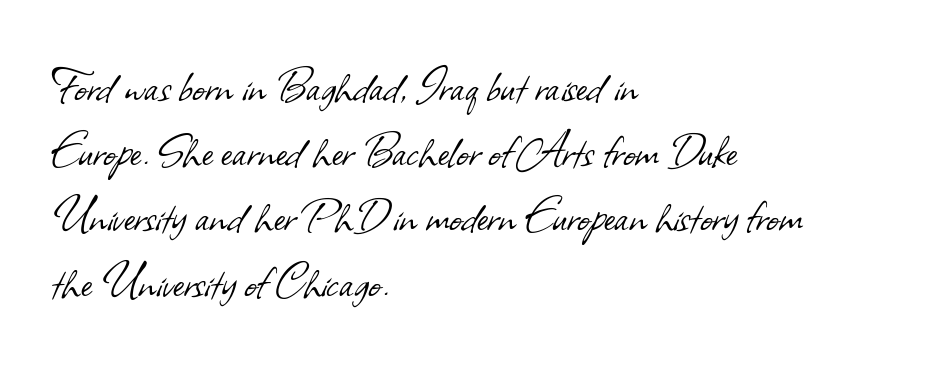
{"serif": "no", "bold": "no", "weight": "light", "width": "normal", "stroke_contrast": "low", "x_height": "small", "monospaced": "no", "underline": "no", "align": "left", "line_spacing_ratio": 1.23, "letter_spacing": "normal", "letter_spacing_em": 0.0, "glyph_px": 53}
